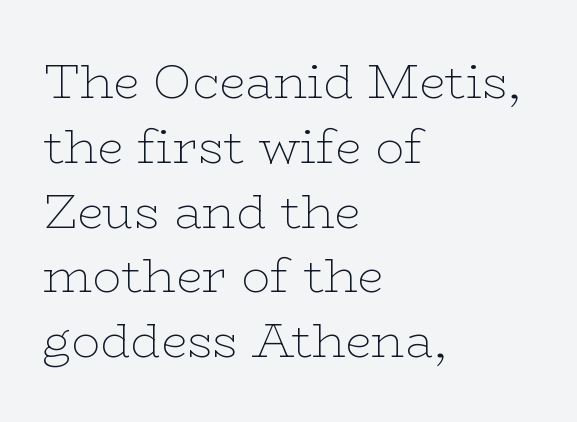
Q: Is the text bold? A: No.
Q: Is the text italic (slanted)? A: No, it is upright.
Q: Is the typeface a serif or a sans-serif typeface? A: Serif.
Q: Is the text underlined? A: No.
Q: How is the paragraph aligned? A: Left-aligned.
Q: Is the spacing between letters normal or unusually wide? A: Normal.
Q: Is the spacing between lines tight, normal or loose? A: Normal.
Q: Width (condensed, normal, or wide)? A: Wide.
Q: Stroke contrast? A: Low.
Q: x-height? A: Medium.
Q: Monospaced? A: No.
